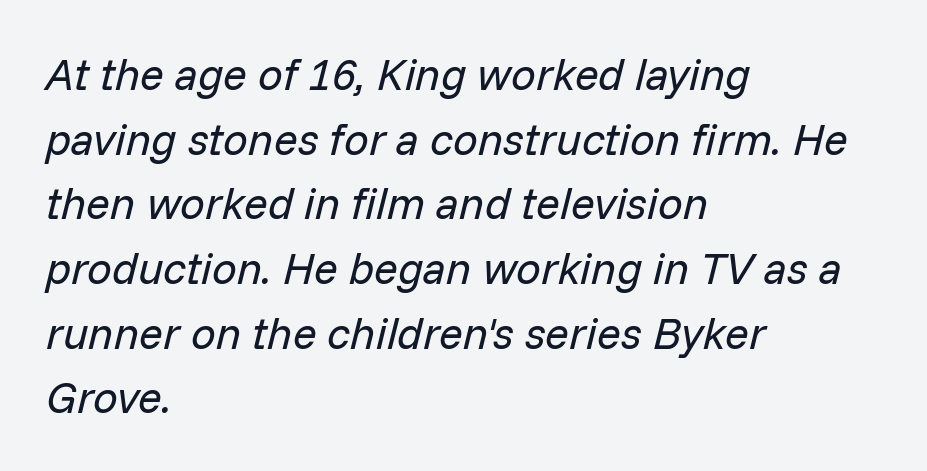
The image shows 44 px regular-weight type, italic (leaning right); set left-aligned, normal line spacing (1.47x), normal letter spacing, not underlined; low stroke contrast and a medium x-height.
